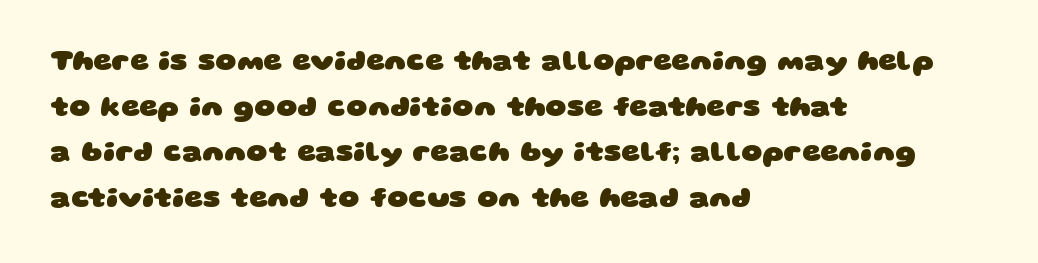
Q: Is the text bold? A: Yes.
Q: Is the typeface a serif or a sans-serif typeface? A: Sans-serif.
Q: Is the text underlined? A: No.
Q: How is the paragraph aligned? A: Left-aligned.
Q: Is the spacing between letters normal or unusually wide? A: Normal.
Q: Is the spacing between lines tight, normal or loose? A: Normal.
Q: Width (condensed, normal, or wide)? A: Wide.
Q: Stroke contrast? A: Low.
Q: x-height? A: Large.
Q: Monospaced? A: No.
